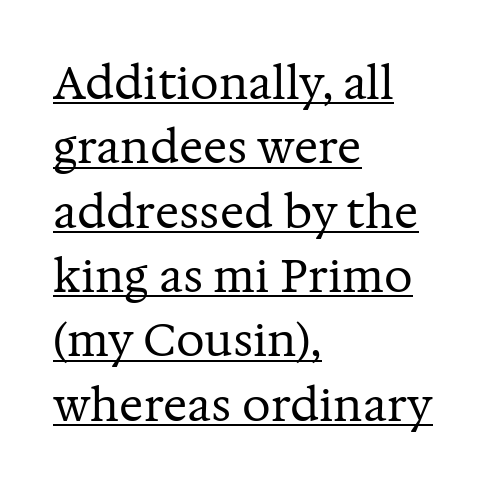
Q: Is the text bold? A: No.
Q: Is the text italic (slanted)? A: No, it is upright.
Q: Is the typeface a serif or a sans-serif typeface? A: Serif.
Q: Is the text underlined? A: Yes.
Q: How is the paragraph aligned? A: Left-aligned.
Q: Is the spacing between letters normal or unusually wide? A: Normal.
Q: Is the spacing between lines tight, normal or loose? A: Normal.
Q: Width (condensed, normal, or wide)? A: Normal.
Q: Stroke contrast? A: Medium.
Q: x-height? A: Medium.
Q: Monospaced? A: No.
